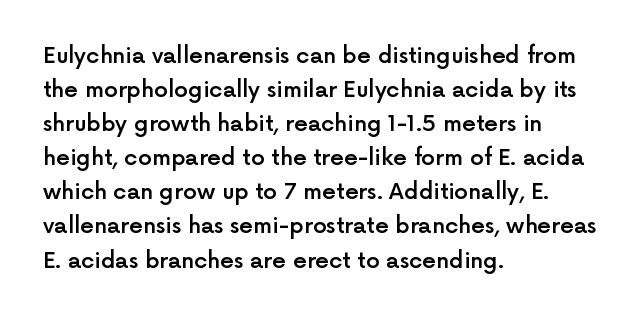
The image shows 22 px text type, upright; set left-aligned, normal line spacing (1.55x), normal letter spacing, not underlined.
